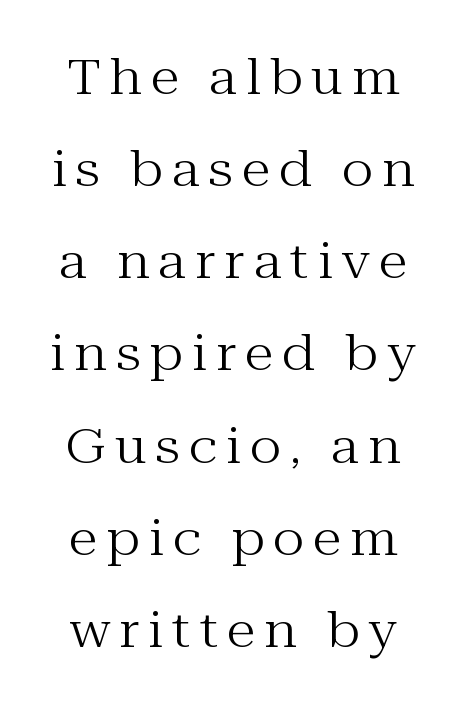
The image shows 48 px regular-weight serif type, upright; set loose line spacing (1.92x), not underlined; medium stroke contrast and a medium x-height.
